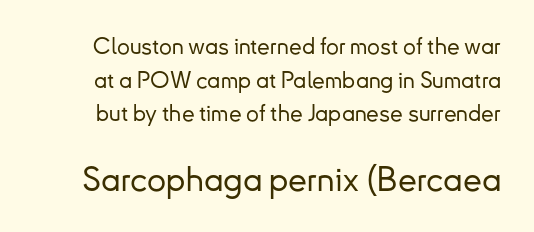
Each letter keeps its own natural width here, so spacing adapts to shape. Quick note: not italic, upright. The glyphs are unaccompanied by any horizontal stroke below them. Serif or sans? Sans — the stroke terminals are bare. Is there much room between lines? A standard amount, neither cramped nor airy. The passage shown begins with its smaller block and ends with its larger one.
